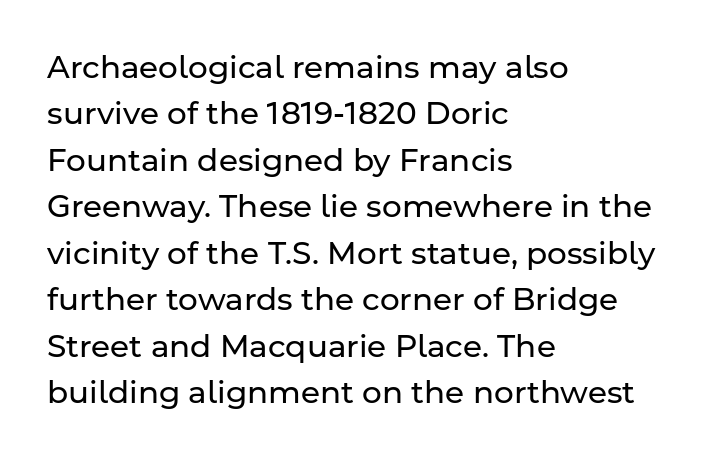
{"serif": "no", "italic": "no", "bold": "no", "weight": "regular", "width": "normal", "stroke_contrast": "low", "x_height": "medium", "monospaced": "no", "underline": "no", "align": "left", "line_spacing": "normal", "line_spacing_ratio": 1.5, "letter_spacing": "normal", "letter_spacing_em": 0.0, "glyph_px": 31}
